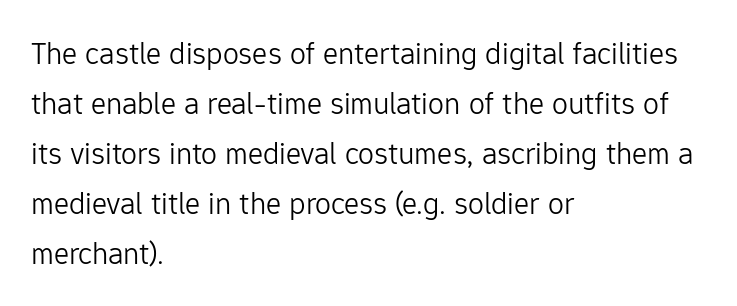
The image shows 32 px light sans-serif type, upright; set left-aligned, normal line spacing (1.56x), normal letter spacing, not underlined; low stroke contrast and a medium x-height.
